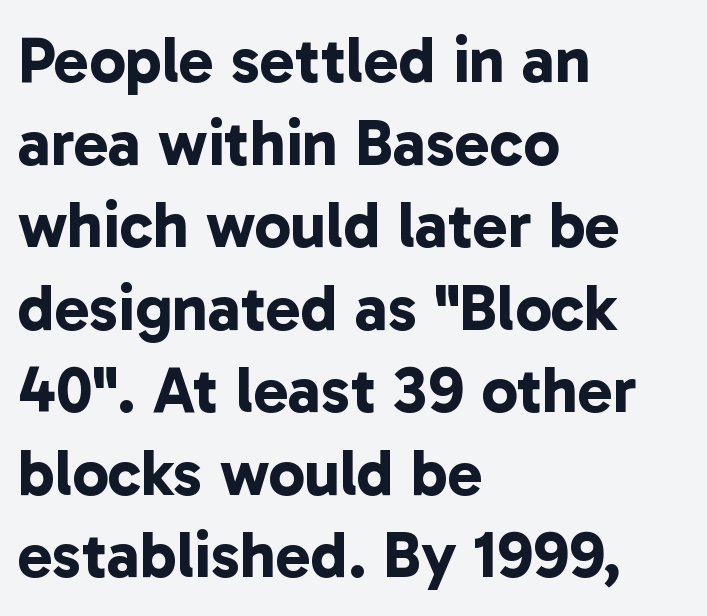
Font category for this specimen: sans-serif. Line beginnings align vertically; line endings do not. Tracking value appears to be zero — textbook default spacing. The passage shown is typed in a proportional face where columns would drift.
